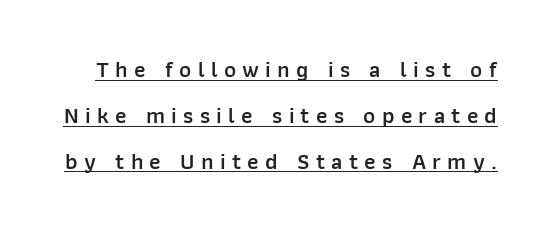
Q: Is the text bold? A: Semi-bold.
Q: Is the text italic (slanted)? A: No, it is upright.
Q: Is the text underlined? A: Yes.
Q: Is the spacing between letters normal or unusually wide? A: Unusually wide.
Q: Is the spacing between lines tight, normal or loose? A: Loose.
